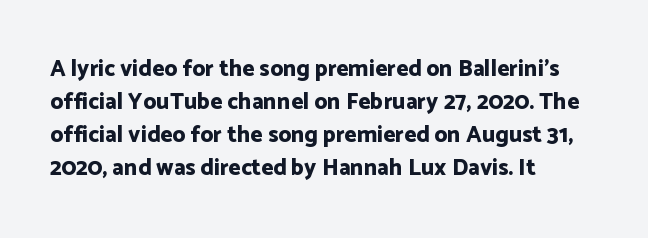
The image shows 23 px bold type, upright; set left-aligned, normal line spacing (1.43x), normal letter spacing, not underlined.
